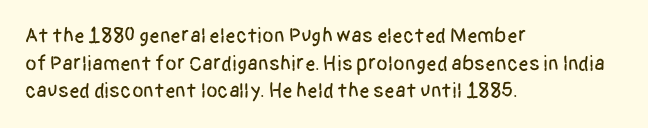
The image shows 21 px text type, upright; set left-aligned, normal line spacing (1.32x), normal letter spacing, not underlined.
